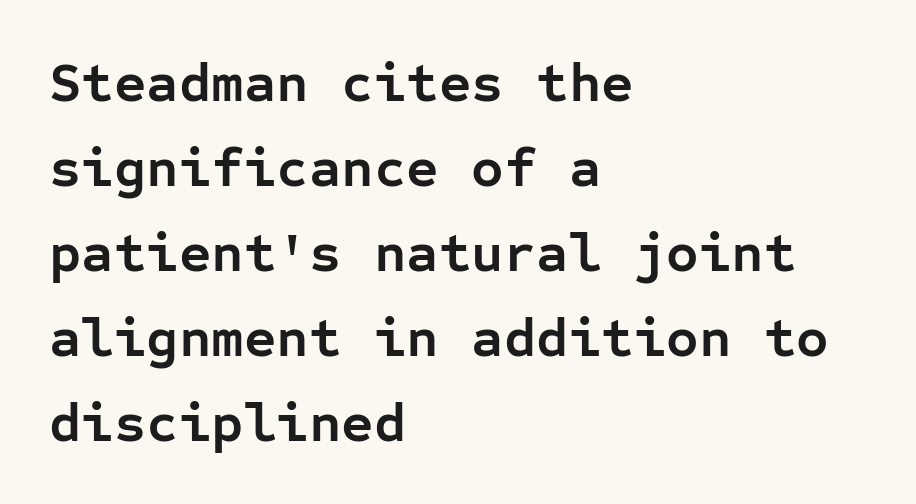
Q: Is the text bold? A: Yes.
Q: Is the text italic (slanted)? A: No, it is upright.
Q: Is the typeface a serif or a sans-serif typeface? A: Sans-serif.
Q: Is the text underlined? A: No.
Q: How is the paragraph aligned? A: Left-aligned.
Q: Is the spacing between letters normal or unusually wide? A: Normal.
Q: Is the spacing between lines tight, normal or loose? A: Normal.
Q: Width (condensed, normal, or wide)? A: Normal.
Q: Stroke contrast? A: Low.
Q: x-height? A: Medium.
Q: Monospaced? A: Yes.
